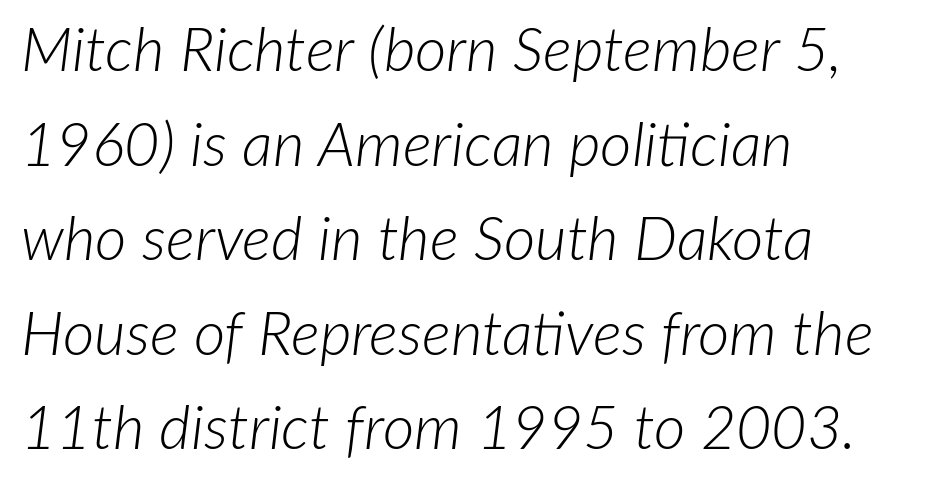
The image shows 61 px light type, italic (leaning right); set left-aligned, normal line spacing (1.55x), normal letter spacing, not underlined; low stroke contrast and a medium x-height.
